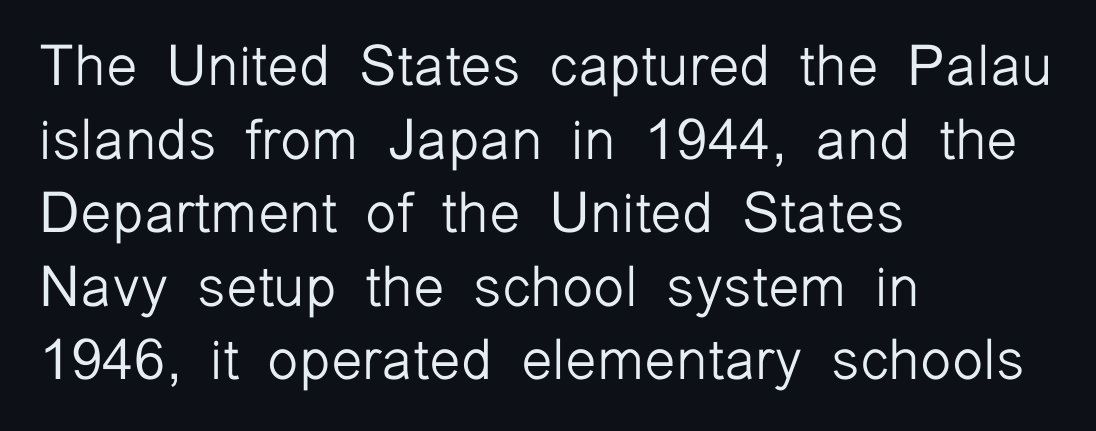
Q: Is the text bold? A: No.
Q: Is the text italic (slanted)? A: No, it is upright.
Q: Is the typeface a serif or a sans-serif typeface? A: Sans-serif.
Q: Is the text underlined? A: No.
Q: How is the paragraph aligned? A: Left-aligned.
Q: Is the spacing between letters normal or unusually wide? A: Normal.
Q: Is the spacing between lines tight, normal or loose? A: Normal.
Q: Width (condensed, normal, or wide)? A: Normal.
Q: Stroke contrast? A: Low.
Q: x-height? A: Medium.
Q: Monospaced? A: No.
